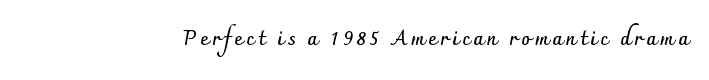
{"bold": "yes", "underline": "no", "glyph_px": 20}
